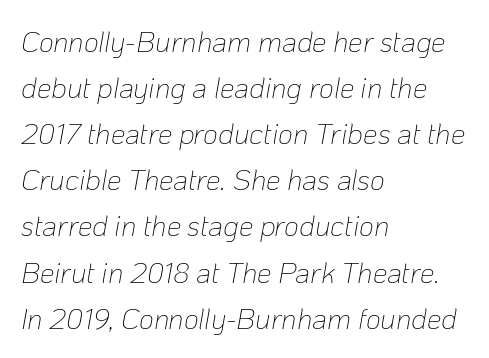
Q: Is the text bold? A: No.
Q: Is the text italic (slanted)? A: Yes, it leans right by about 10 degrees.
Q: Is the text underlined? A: No.
Q: How is the paragraph aligned? A: Left-aligned.
Q: Is the spacing between letters normal or unusually wide? A: Normal.
Q: Is the spacing between lines tight, normal or loose? A: Normal.
Q: Width (condensed, normal, or wide)? A: Normal.
Q: Stroke contrast? A: Low.
Q: x-height? A: Medium.
Q: Monospaced? A: No.
